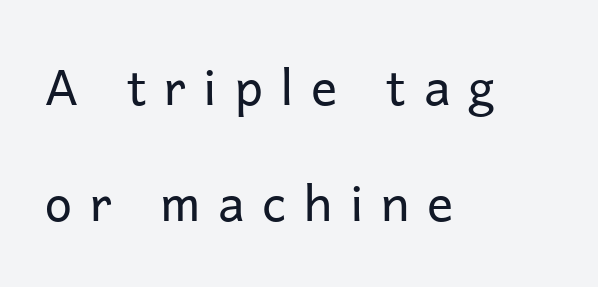
The image shows 49 px regular-weight sans-serif type, upright; set left-aligned, loose line spacing (2.37x), unusually wide letter spacing (+0.36 em), not underlined; low stroke contrast and a medium x-height.
